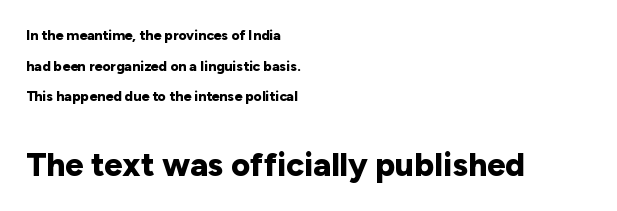
Q: Is the text bold? A: Yes.
Q: Is the text italic (slanted)? A: No, it is upright.
Q: Is the typeface a serif or a sans-serif typeface? A: Sans-serif.
Q: Is the text underlined? A: No.
Q: How is the paragraph aligned? A: Left-aligned.
Q: Is the spacing between letters normal or unusually wide? A: Normal.
Q: Is the spacing between lines tight, normal or loose? A: Loose.
Q: Which block of text is set in a larger size, the first (top) or the second (bottom)? A: The second (bottom) one.
Q: Width (condensed, normal, or wide)? A: Normal.
Q: Stroke contrast? A: Low.
Q: x-height? A: Medium.
Q: Monospaced? A: No.
